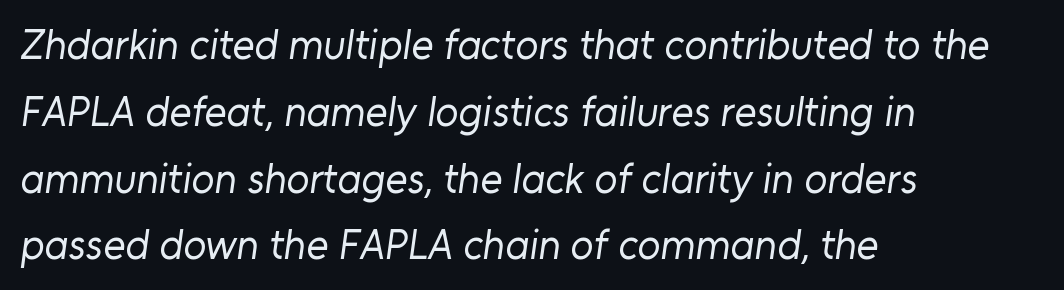
The letters advance in unequal steps, a hallmark of proportional type. In CSS terms this would be text-align: left. Normally led — the rows are evenly, conventionally spaced. The area under the type is left untouched. What stands out about the letter spacing? Nothing — it is the standard amount. Letterform terminals end flat and unadorned throughout the passage.
